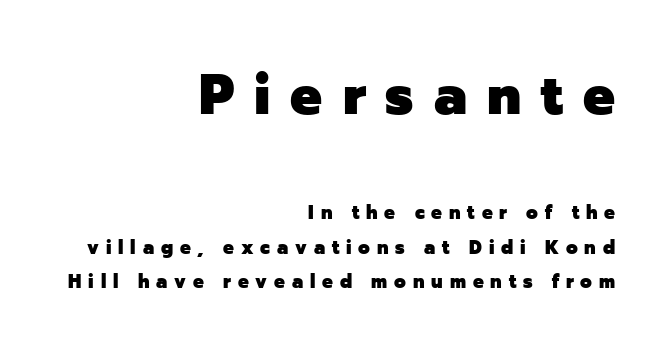
The image shows 56 px heavy sans-serif type, upright; set right-aligned, line spacing 1.81x, unusually wide letter spacing (+0.36 em), not underlined; the first (top) block is 2.95x larger; low stroke contrast and a medium x-height.
